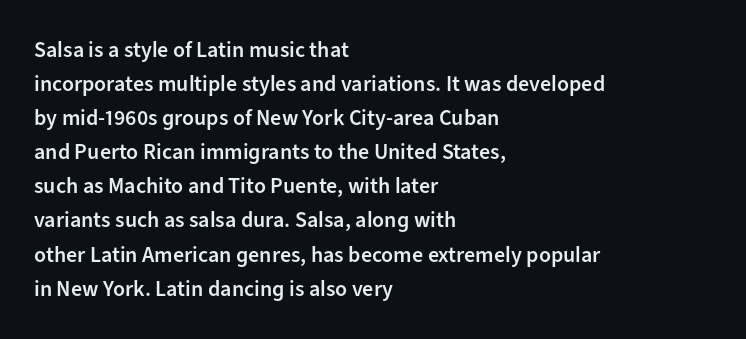
The image shows 22 px text type, upright; set left-aligned, normal line spacing (1.55x), normal letter spacing, not underlined.
